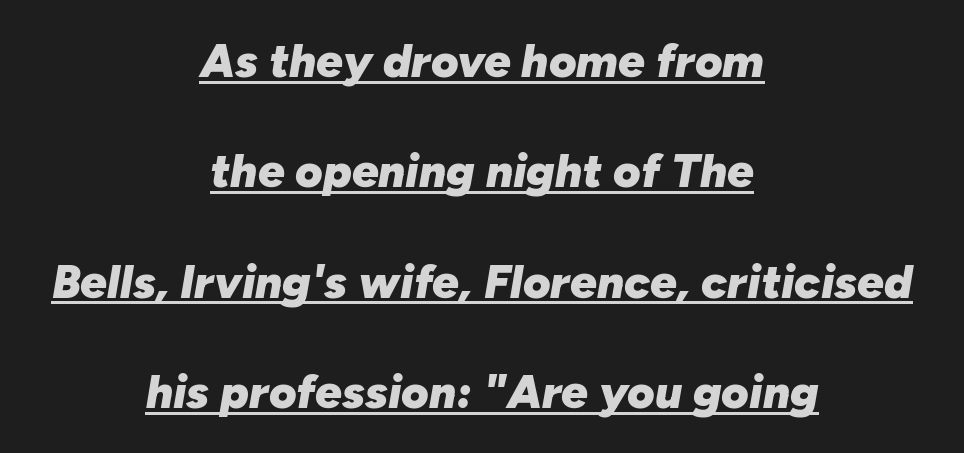
{"italic": "yes", "lean": "right", "slant_degrees": 10, "bold": "yes", "weight": "heavy", "width": "normal", "stroke_contrast": "low", "x_height": "medium", "monospaced": "no", "underline": "yes", "align": "center", "line_spacing": "loose", "line_spacing_ratio": 2.35, "letter_spacing": "normal", "letter_spacing_em": 0.0, "glyph_px": 47}
